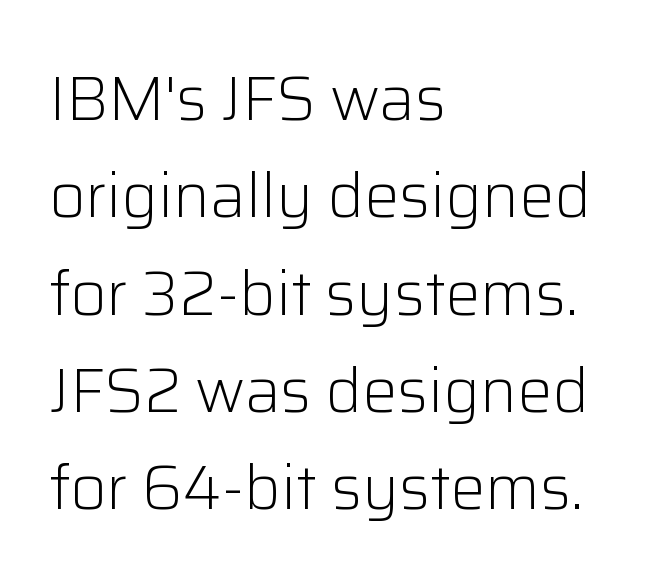
{"serif": "no", "italic": "no", "bold": "no", "weight": "light", "width": "normal", "stroke_contrast": "low", "x_height": "medium", "monospaced": "no", "underline": "no", "align": "left", "line_spacing": "normal", "line_spacing_ratio": 1.57, "letter_spacing": "normal", "letter_spacing_em": 0.0, "glyph_px": 62}
